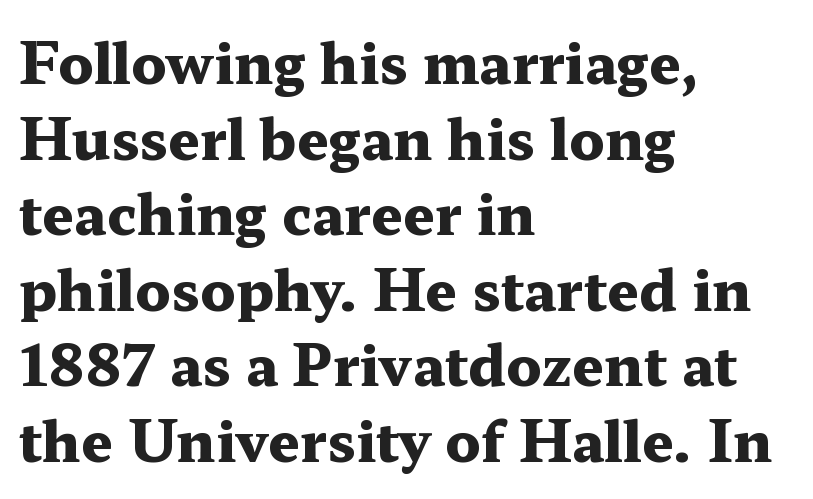
The type is set solid horizontally, with unmodified tracking. Whoever set this chose a conventional vertical rhythm. What kind of face is this? One with serifs. Ascenders rise straight up at ninety degrees.
